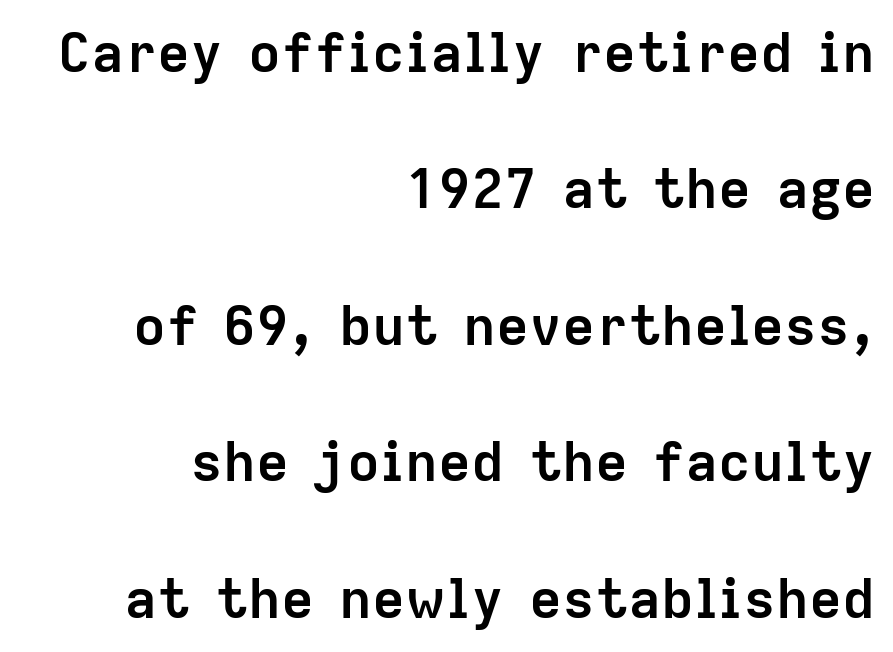
{"serif": "no", "italic": "no", "bold": "yes", "weight": "semibold", "width": "normal", "stroke_contrast": "low", "x_height": "medium", "monospaced": "no", "underline": "no", "align": "right", "line_spacing": "loose", "line_spacing_ratio": 2.48, "letter_spacing": "normal", "letter_spacing_em": 0.0, "glyph_px": 55}
